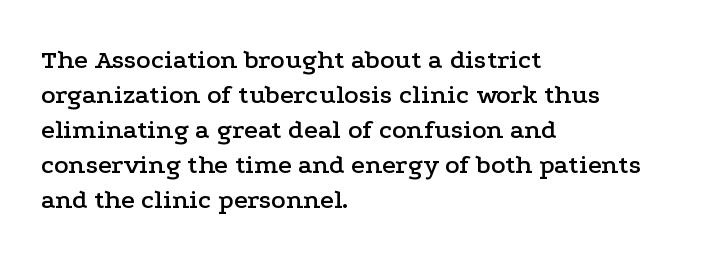
The image shows 27 px text type, upright; set left-aligned, normal line spacing (1.3x), normal letter spacing, not underlined.
